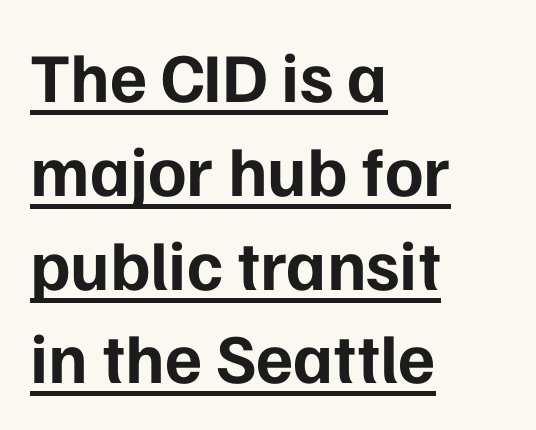
{"serif": "no", "italic": "no", "bold": "yes", "weight": "bold", "width": "normal", "stroke_contrast": "low", "x_height": "medium", "monospaced": "no", "underline": "yes", "align": "left", "line_spacing": "normal", "line_spacing_ratio": 1.34, "letter_spacing": "normal", "letter_spacing_em": 0.0, "glyph_px": 70}
